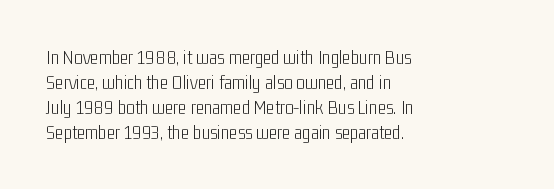
Underline: absent. These glyphs show unthickened strokes, regular width or finer. The leading is moderate, giving the passage an even texture. Upright lettering throughout.
